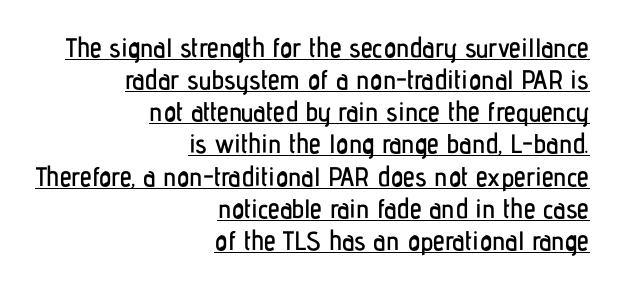
{"italic": "no", "underline": "yes", "align": "right", "line_spacing_ratio": 1.19, "letter_spacing": "normal", "letter_spacing_em": 0.0, "glyph_px": 27}
